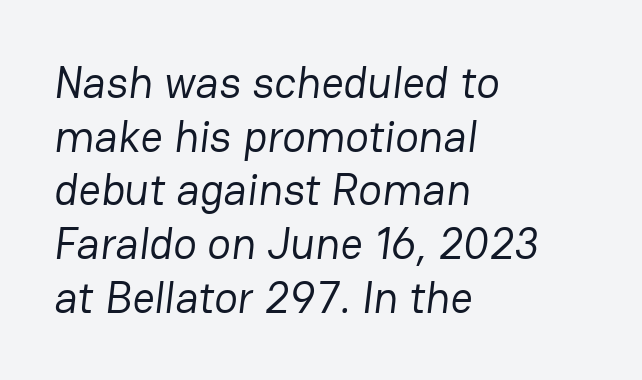
Q: Is the text bold? A: No.
Q: Is the typeface a serif or a sans-serif typeface? A: Sans-serif.
Q: Is the text underlined? A: No.
Q: How is the paragraph aligned? A: Left-aligned.
Q: Is the spacing between letters normal or unusually wide? A: Normal.
Q: Width (condensed, normal, or wide)? A: Normal.
Q: Stroke contrast? A: Low.
Q: x-height? A: Medium.
Q: Monospaced? A: No.
